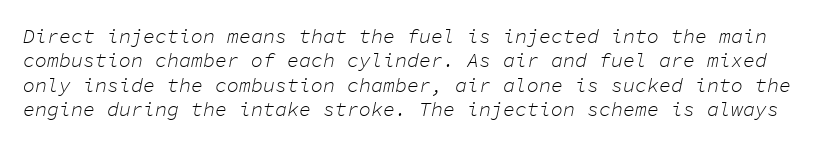
Q: Is the text bold? A: No.
Q: Is the text italic (slanted)? A: Yes, it leans right by about 11 degrees.
Q: Is the text underlined? A: No.
Q: Is the spacing between letters normal or unusually wide? A: Normal.
